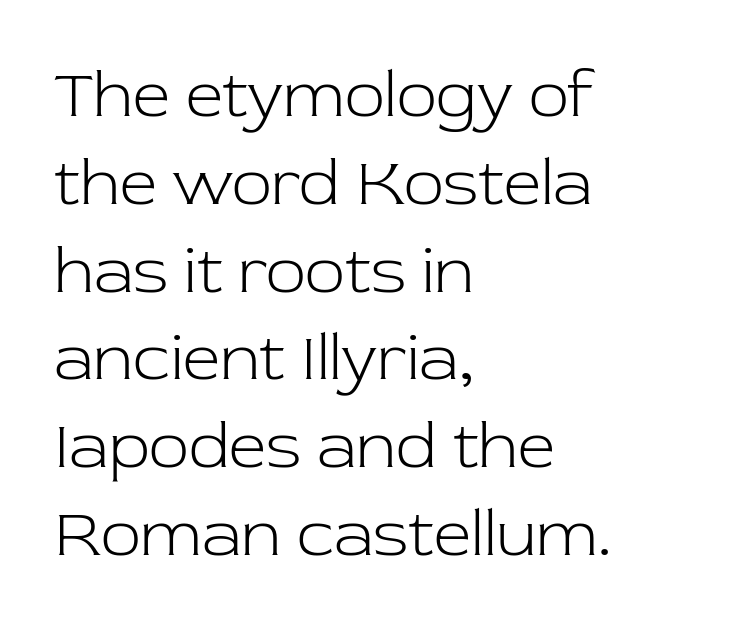
Q: Is the text bold? A: No.
Q: Is the text italic (slanted)? A: No, it is upright.
Q: Is the typeface a serif or a sans-serif typeface? A: Serif.
Q: Is the text underlined? A: No.
Q: How is the paragraph aligned? A: Left-aligned.
Q: Is the spacing between letters normal or unusually wide? A: Normal.
Q: Is the spacing between lines tight, normal or loose? A: Normal.
Q: Width (condensed, normal, or wide)? A: Normal.
Q: Stroke contrast? A: Low.
Q: x-height? A: Medium.
Q: Monospaced? A: No.
